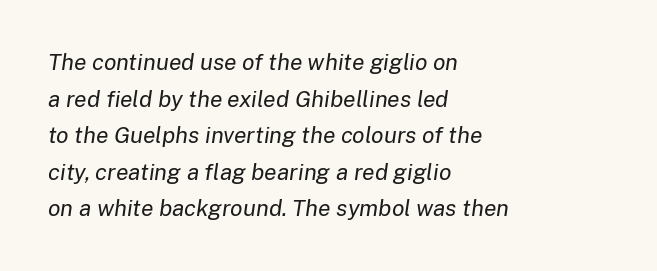
The image shows 23 px text type, italic (leaning right); set left-aligned, normal line spacing (1.59x), normal letter spacing, not underlined.
